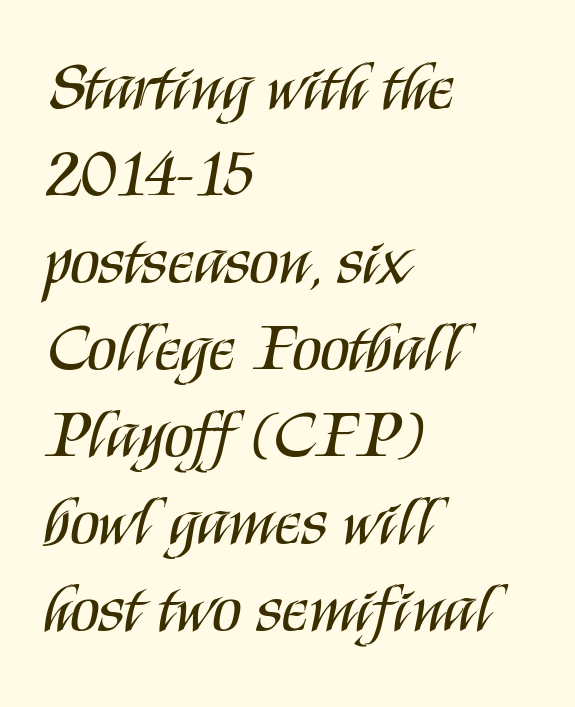
You could not count columns in this text — the font is proportionally spaced. Alignment: flush left. Interline gaps are of average width in this sample. Heaviness? Minimal to ordinary, like unemphasized prose. The rendering shows plain stroke endings on the letterforms — a sans-serif design. Honestly, there is no underline to notice here at all.
